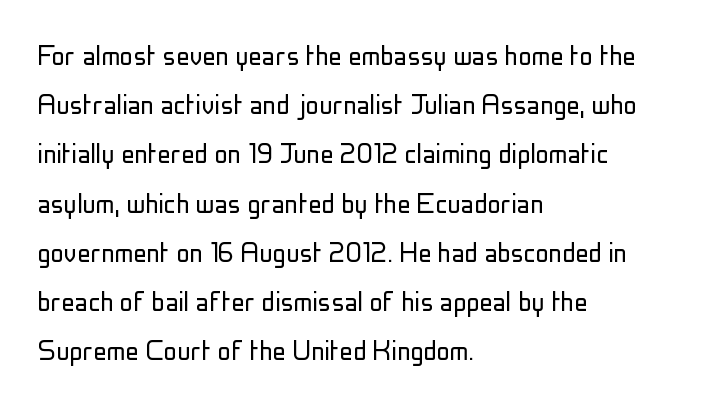
{"serif": "no", "italic": "no", "bold": "no", "weight": "light", "width": "condensed", "stroke_contrast": "low", "x_height": "medium", "monospaced": "no", "underline": "no", "align": "left", "line_spacing": "normal", "line_spacing_ratio": 1.49, "letter_spacing": "normal", "letter_spacing_em": 0.0, "glyph_px": 33}
